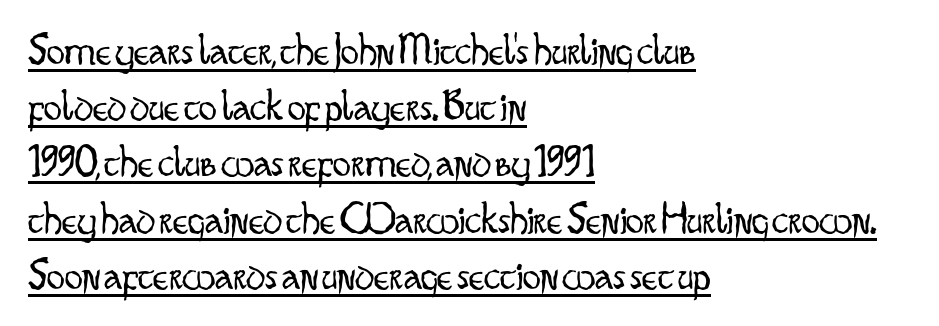
The image shows 45 px light, condensed sans-serif type, upright; set left-aligned, normal line spacing (1.25x), normal letter spacing, underlined; low stroke contrast and a small x-height.
